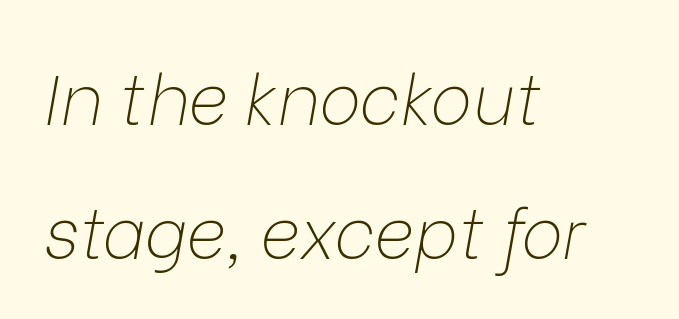
Q: Is the text bold? A: No.
Q: Is the text italic (slanted)? A: Yes, it leans right by about 9 degrees.
Q: Is the text underlined? A: No.
Q: How is the paragraph aligned? A: Left-aligned.
Q: Is the spacing between letters normal or unusually wide? A: Normal.
Q: Is the spacing between lines tight, normal or loose? A: Loose.
Q: Width (condensed, normal, or wide)? A: Normal.
Q: Stroke contrast? A: Low.
Q: x-height? A: Medium.
Q: Monospaced? A: No.
